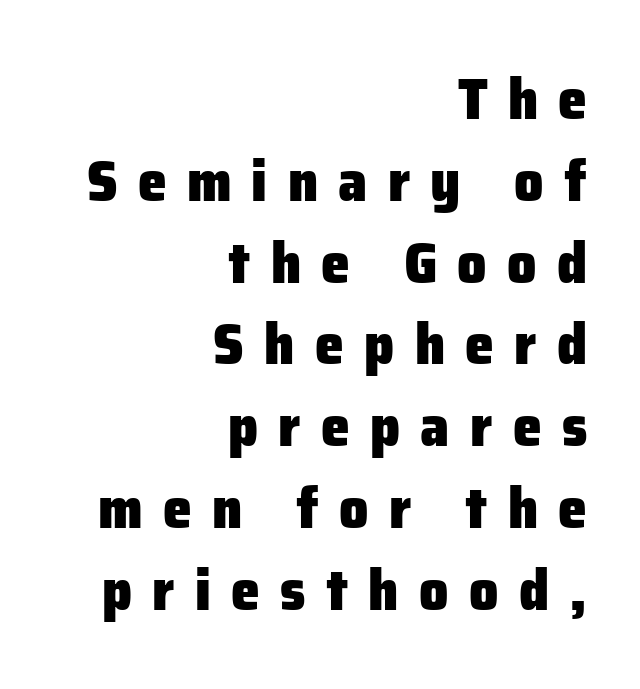
The image shows 58 px heavy sans-serif type, upright; set right-aligned, normal line spacing (1.41x), unusually wide letter spacing (+0.35 em), not underlined; low stroke contrast and a medium x-height.
